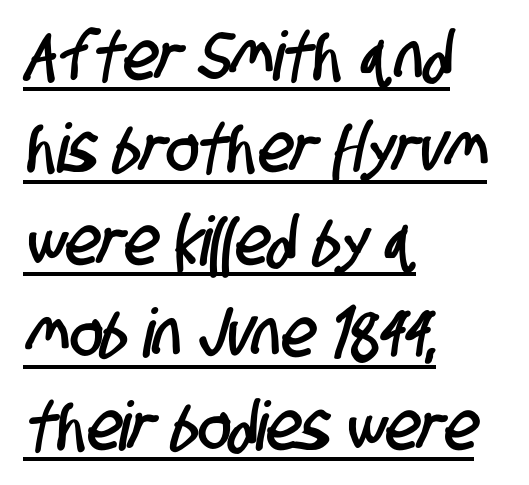
Q: Is the typeface a serif or a sans-serif typeface? A: Sans-serif.
Q: Is the text underlined? A: Yes.
Q: How is the paragraph aligned? A: Left-aligned.
Q: Is the spacing between letters normal or unusually wide? A: Normal.
Q: Is the spacing between lines tight, normal or loose? A: Normal.
Q: Width (condensed, normal, or wide)? A: Condensed.
Q: Stroke contrast? A: Low.
Q: x-height? A: Large.
Q: Monospaced? A: No.
